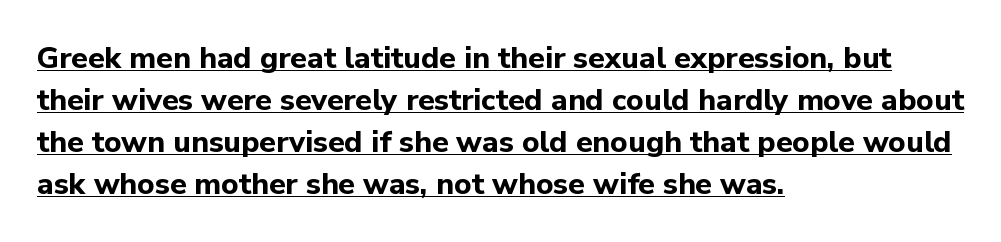
The strokes are fattened all the way to bold. No extra tracking has been applied to these lines. Underline: present. The type sits square on the baseline with zero lean. Varying glyph widths throughout — classic text-font behaviour. Evenly set lines give the paragraph a standard silhouette.
